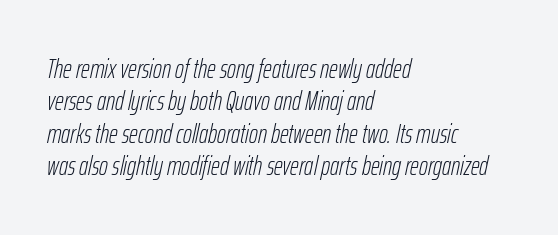
Q: Is the text bold? A: No.
Q: Is the text italic (slanted)? A: Yes, it leans right by about 12 degrees.
Q: Is the text underlined? A: No.
Q: How is the paragraph aligned? A: Left-aligned.
Q: Is the spacing between letters normal or unusually wide? A: Normal.
